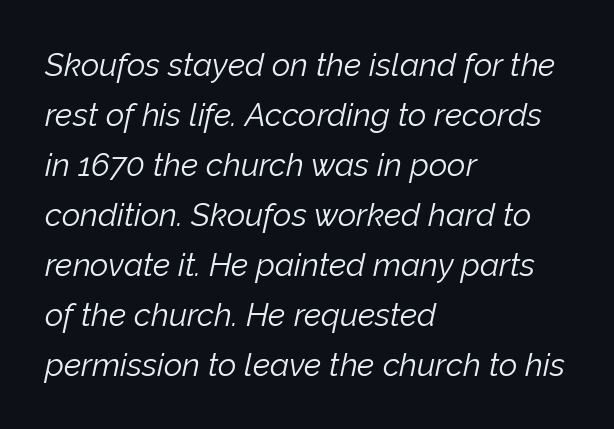
The image shows 32 px light type, italic (leaning right); set left-aligned, normal line spacing (1.56x), normal letter spacing, not underlined; low stroke contrast and a medium x-height.
